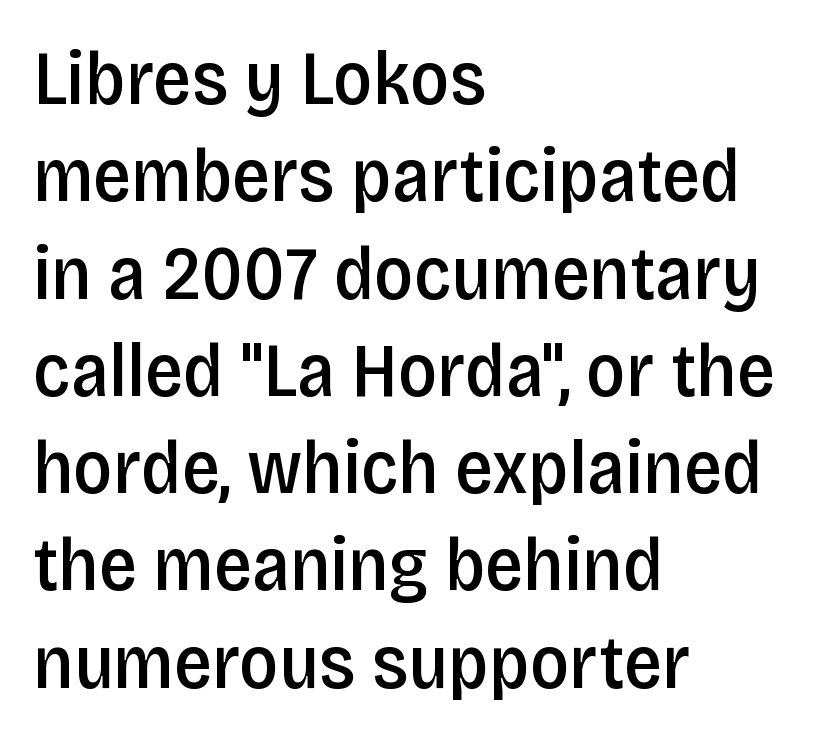
This sample uses an upright cut, with every glyph sitting square on the baseline. Check the space under the baseline: it is left empty. Look at the stroke-to-counter ratio: somewhat heavy, a semibold. Here the glyphs are tracked normally, forming tight word shapes.
